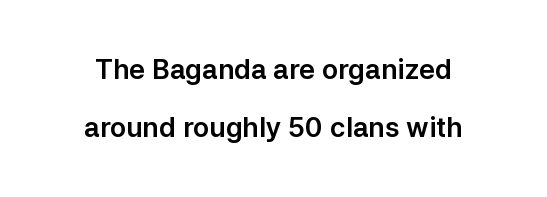
Do the letters lean? They stand straight. Letters rest on an invisible, unmarked baseline. The designer dialed line spacing up above the default. The rendering keeps characters at their native spacing.
